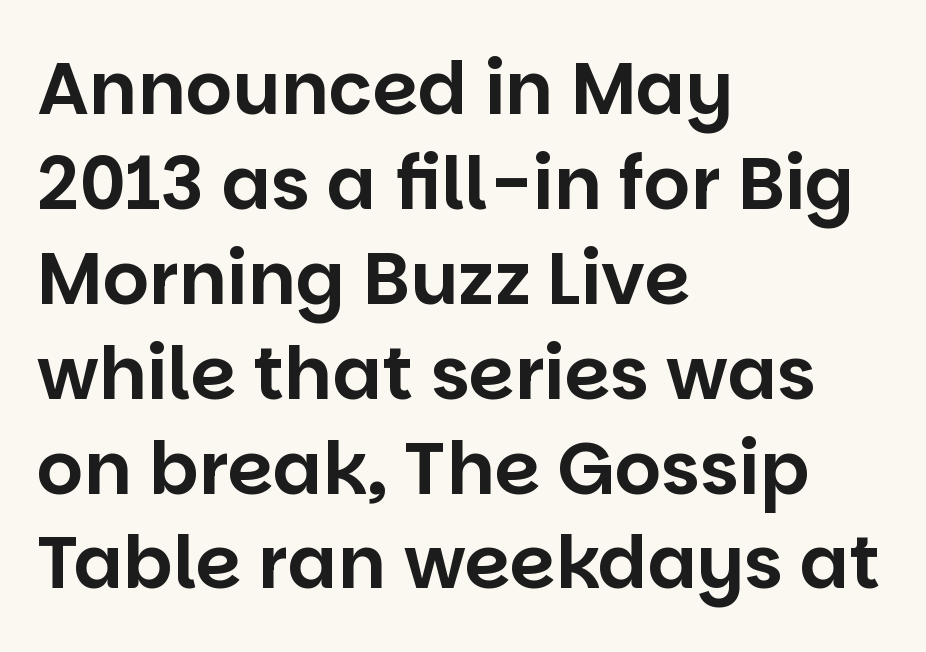
{"serif": "no", "italic": "no", "width": "normal", "stroke_contrast": "low", "x_height": "large", "monospaced": "no", "underline": "no", "align": "left", "line_spacing": "normal", "line_spacing_ratio": 1.3, "letter_spacing": "normal", "letter_spacing_em": 0.0, "glyph_px": 73}
